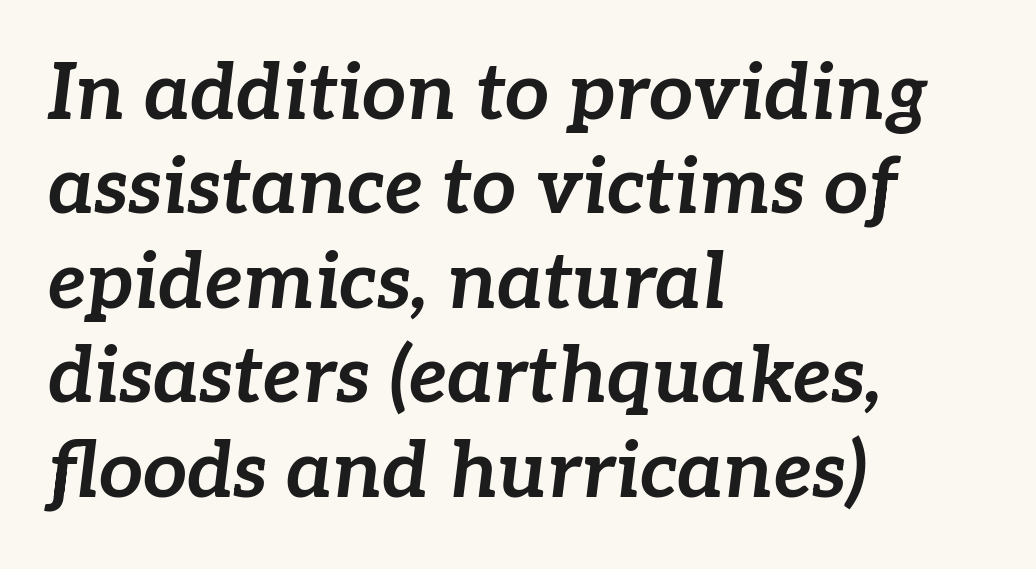
{"italic": "yes", "lean": "right", "slant_degrees": 7, "bold": "yes", "weight": "bold", "width": "normal", "stroke_contrast": "low", "x_height": "medium", "monospaced": "no", "underline": "no", "align": "left", "line_spacing_ratio": 1.21, "letter_spacing": "normal", "letter_spacing_em": 0.0, "glyph_px": 78}
